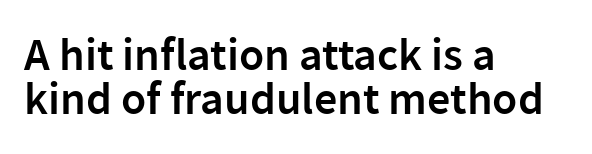
Q: Is the text bold? A: Semi-bold.
Q: Is the text italic (slanted)? A: No, it is upright.
Q: Is the typeface a serif or a sans-serif typeface? A: Sans-serif.
Q: Is the text underlined? A: No.
Q: How is the paragraph aligned? A: Left-aligned.
Q: Is the spacing between letters normal or unusually wide? A: Normal.
Q: Is the spacing between lines tight, normal or loose? A: Tight.
Q: Width (condensed, normal, or wide)? A: Normal.
Q: Stroke contrast? A: Low.
Q: x-height? A: Medium.
Q: Monospaced? A: No.
